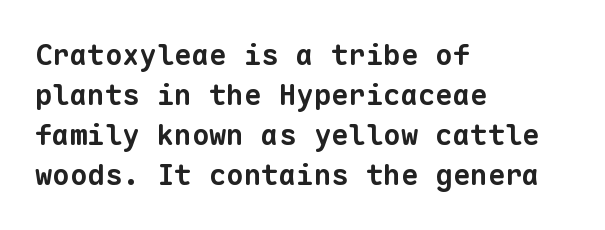
Q: Is the text bold? A: Yes.
Q: Is the typeface a serif or a sans-serif typeface? A: Sans-serif.
Q: Is the text underlined? A: No.
Q: How is the paragraph aligned? A: Left-aligned.
Q: Is the spacing between letters normal or unusually wide? A: Normal.
Q: Is the spacing between lines tight, normal or loose? A: Normal.
Q: Width (condensed, normal, or wide)? A: Normal.
Q: Stroke contrast? A: Low.
Q: x-height? A: Medium.
Q: Monospaced? A: Yes.
